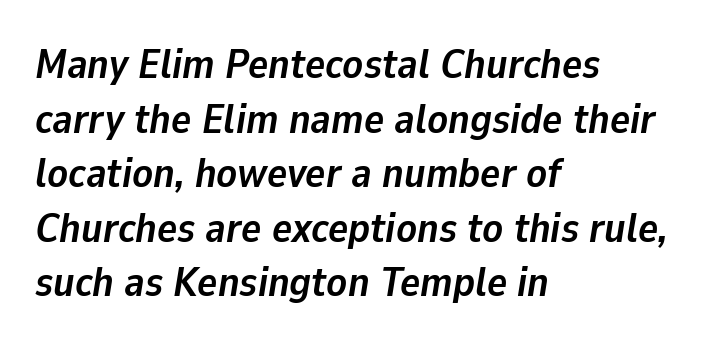
The passage shown has conventional tracking throughout. Heavy, bold letterforms. This sample keeps an unexceptional amount of space between lines. An italicized treatment has been applied to the whole sample. Has an underline been added? It has not. The paragraph shown leans on its left margin.
